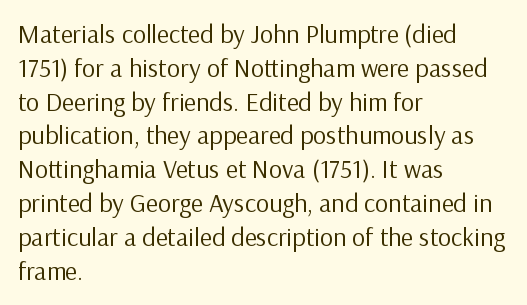
The image shows 26 px text type, upright; set left-aligned, normal line spacing (1.3x), normal letter spacing, not underlined.
